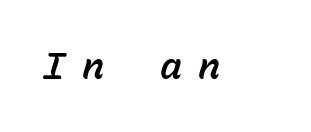
Q: Is the text italic (slanted)? A: Yes, it leans right by about 15 degrees.
Q: Is the text underlined? A: No.
Q: Is the spacing between letters normal or unusually wide? A: Unusually wide.
Q: Width (condensed, normal, or wide)? A: Normal.
Q: Stroke contrast? A: Low.
Q: x-height? A: Medium.
Q: Monospaced? A: Yes.
